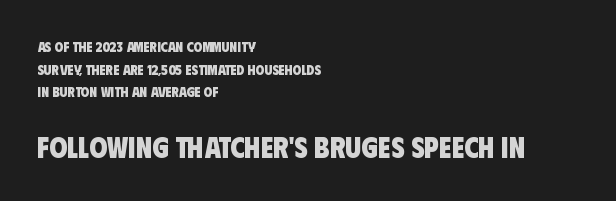
{"serif": "no", "bold": "yes", "weight": "heavy", "width": "condensed", "stroke_contrast": "low", "x_height": "large", "monospaced": "no", "underline": "no", "align": "left", "line_spacing": "normal", "line_spacing_ratio": 1.61, "letter_spacing": "normal", "letter_spacing_em": 0.0, "larger_block": "second", "size_ratio": 2.07, "glyph_px": 29}
